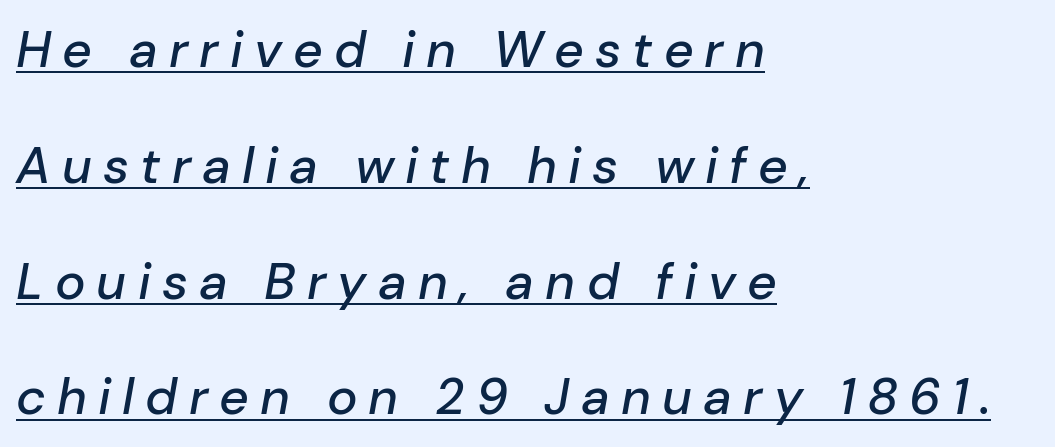
Q: Is the text italic (slanted)? A: Yes, it leans right by about 10 degrees.
Q: Is the text underlined? A: Yes.
Q: How is the paragraph aligned? A: Left-aligned.
Q: Is the spacing between letters normal or unusually wide? A: Unusually wide.
Q: Is the spacing between lines tight, normal or loose? A: Loose.
Q: Width (condensed, normal, or wide)? A: Normal.
Q: Stroke contrast? A: Low.
Q: x-height? A: Medium.
Q: Monospaced? A: No.
